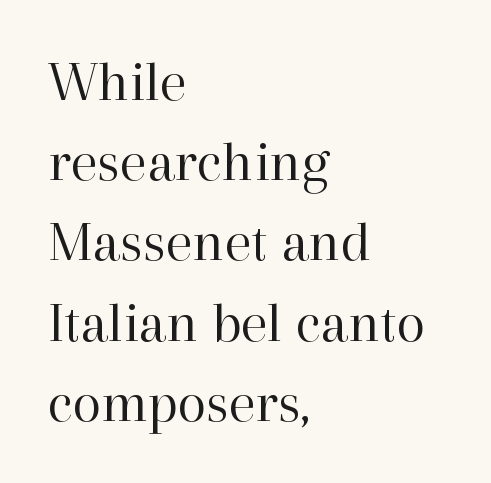
The image shows 59 px regular-weight serif type, upright; set left-aligned, normal line spacing (1.36x), normal letter spacing, not underlined; high stroke contrast and a medium x-height.
